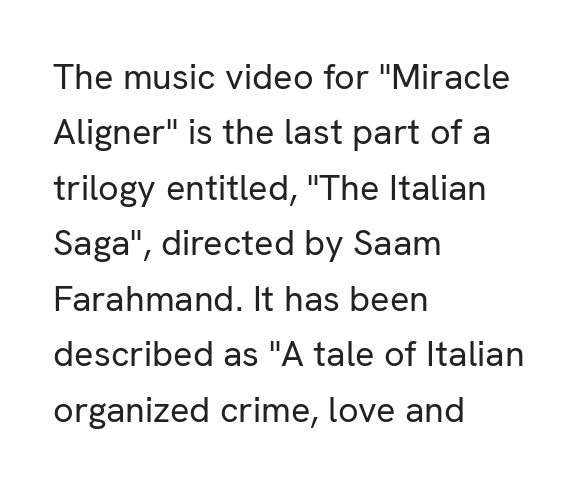
The image shows 36 px regular-weight sans-serif type, upright; set left-aligned, normal line spacing (1.54x), normal letter spacing, not underlined; low stroke contrast and a medium x-height.
